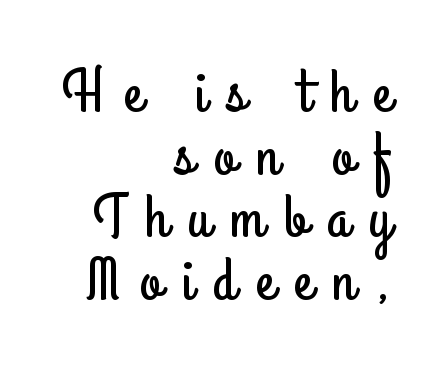
Compared with a flush-left layout, this one pins lines to the opposite, right side. Horizontal bands of white between lines are thin slivers. Proportional: the letters do not fall into vertical columns. The typeface chosen for these lines omits serifs. Lines of text with bare space underneath. Students, note that the glyphs here are deliberately spaced far apart.
